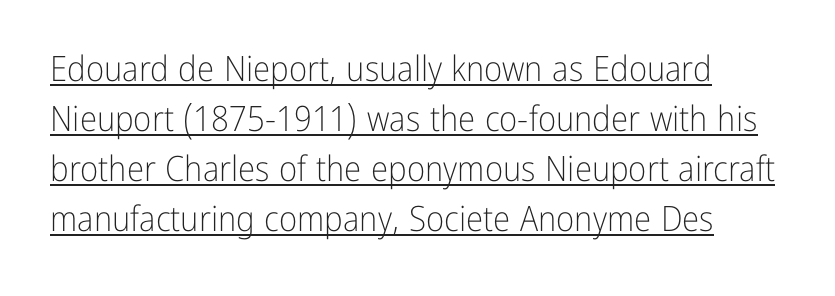
Does the type have serifs? No, each stem ends abruptly. Each letter keeps its own natural width here, so spacing adapts to shape. Whoever set this chose a conventional vertical rhythm. Upright lettering throughout. The rendering anchors every line to the left-hand side.
